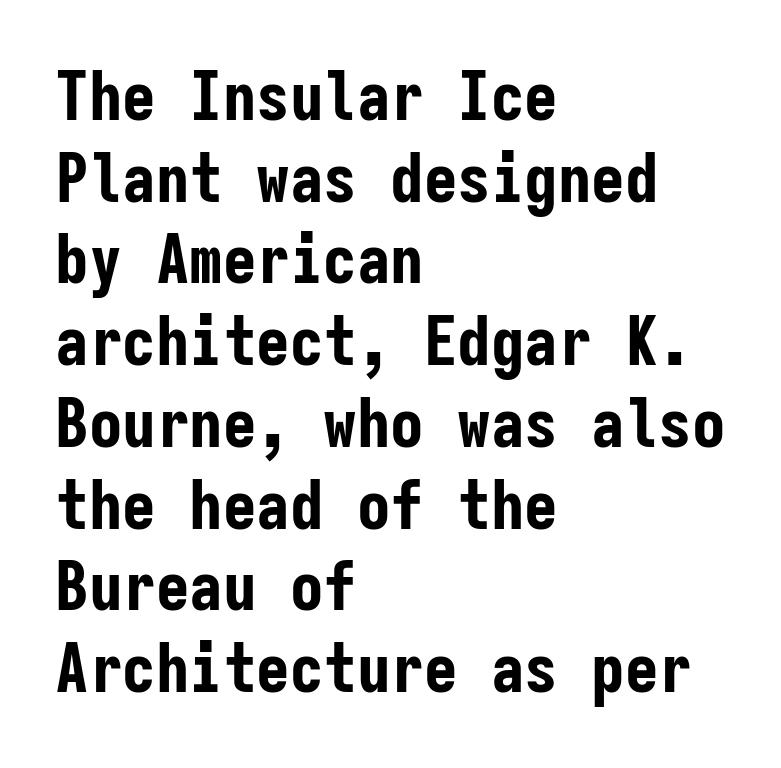
Q: Is the text bold? A: Yes.
Q: Is the text italic (slanted)? A: No, it is upright.
Q: Is the typeface a serif or a sans-serif typeface? A: Sans-serif.
Q: Is the text underlined? A: No.
Q: How is the paragraph aligned? A: Left-aligned.
Q: Is the spacing between letters normal or unusually wide? A: Normal.
Q: Width (condensed, normal, or wide)? A: Condensed.
Q: Stroke contrast? A: Low.
Q: x-height? A: Medium.
Q: Monospaced? A: Yes.
